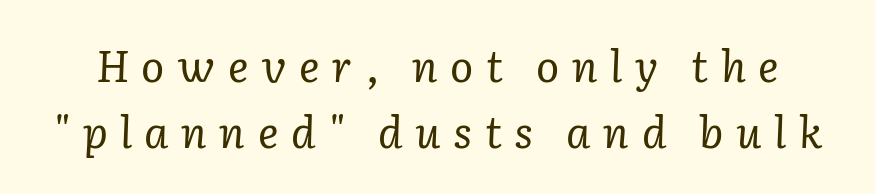
Students, note that the glyphs here are deliberately spaced far apart. The characters display serif detailing at their extremities. The rendering uses natural spacing where letterforms have individual widths. Descenders hang freely into open space. Stems and bowls with no extra thickness — not bold. This is oblique type, the kind used for emphasis or titles.
